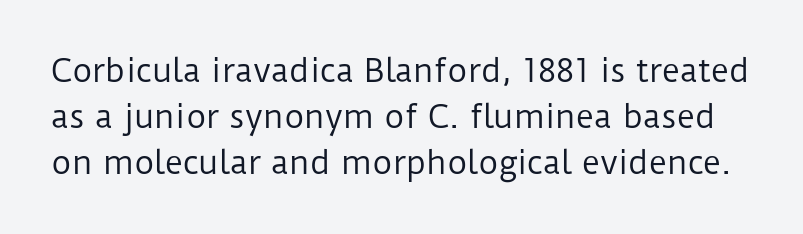
The image shows 31 px regular-weight sans-serif type, upright; set normal line spacing (1.48x), normal letter spacing, not underlined; low stroke contrast and a medium x-height.
